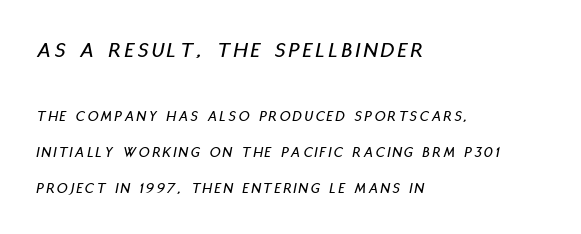
The image shows 22 px text type, italic (leaning right); set left-aligned, loose line spacing (2.4x), not underlined; the first (top) block is 1.47x larger.
